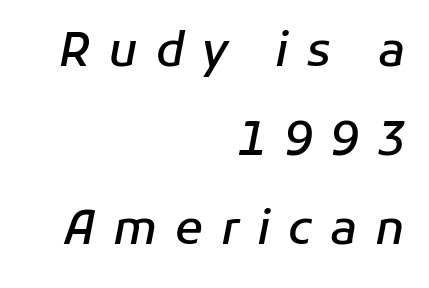
{"italic": "yes", "lean": "right", "slant_degrees": 11, "bold": "semi", "weight": "semibold", "width": "normal", "stroke_contrast": "low", "x_height": "medium", "monospaced": "no", "underline": "no", "align": "right", "line_spacing": "loose", "line_spacing_ratio": 1.94, "letter_spacing": "wide", "letter_spacing_em": 0.39, "glyph_px": 46}
